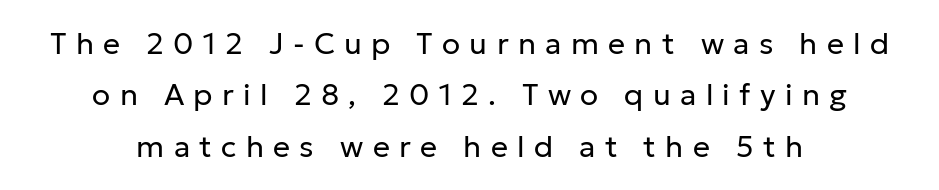
The passage shown is typed in a proportional face where columns would drift. Bold? No — there's no thickening of the strokes. Short note: letters widely spaced. In terms of letterform style, serifs are entirely absent.
